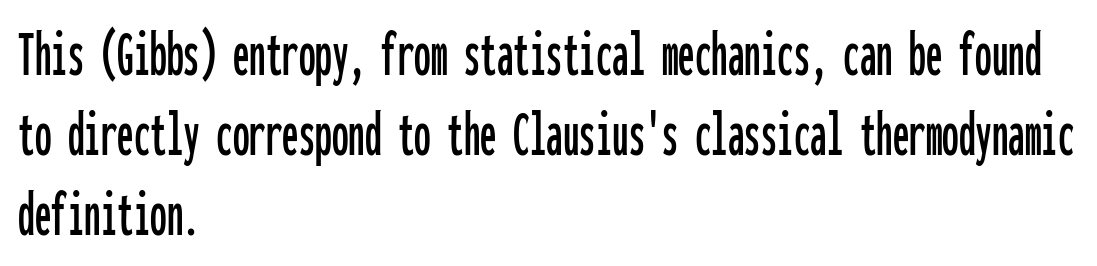
The image shows 66 px condensed sans-serif type, upright, monospaced; set left-aligned, line spacing 1.21x, normal letter spacing, not underlined; low stroke contrast and a medium x-height.
